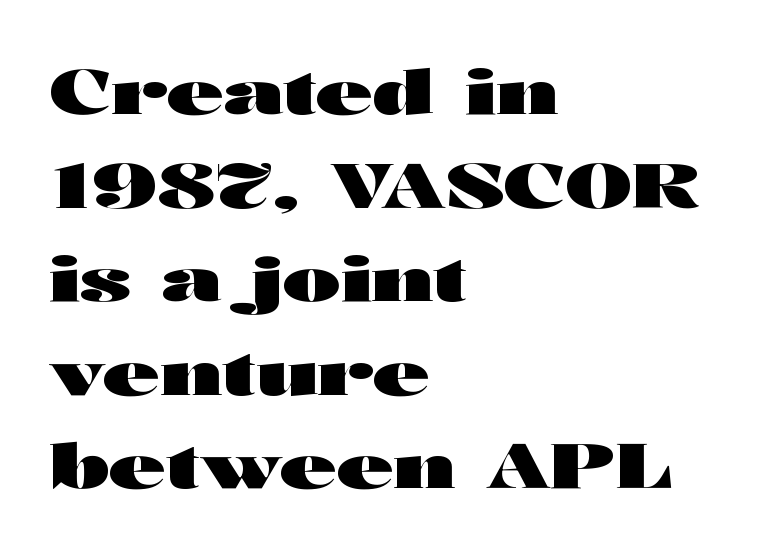
Unmarked baselines from the first word to the last. A typesetter would call this proportional, since set widths differ per character. The type sits square on the baseline with zero lean. Typeset ragged right — the left edge is the straight one.
